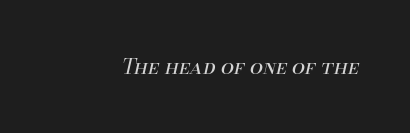
{"italic": "yes", "lean": "right", "slant_degrees": 13, "bold": "no", "underline": "no", "letter_spacing": "normal", "letter_spacing_em": 0.0, "glyph_px": 21}
